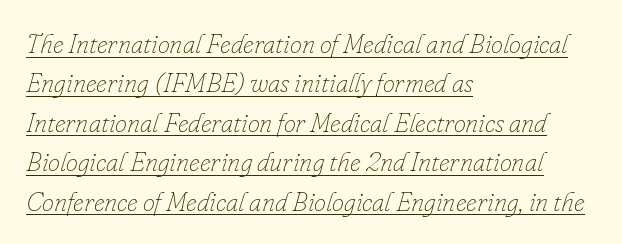
{"italic": "yes", "lean": "right", "slant_degrees": 16, "bold": "no", "underline": "yes", "align": "left", "line_spacing": "normal", "line_spacing_ratio": 1.46, "letter_spacing": "normal", "letter_spacing_em": 0.0, "glyph_px": 27}
